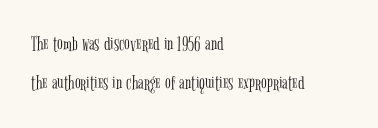
Q: Is the text bold? A: No.
Q: Is the text italic (slanted)? A: No, it is upright.
Q: Is the text underlined? A: No.
Q: How is the paragraph aligned? A: Left-aligned.
Q: Is the spacing between letters normal or unusually wide? A: Normal.
